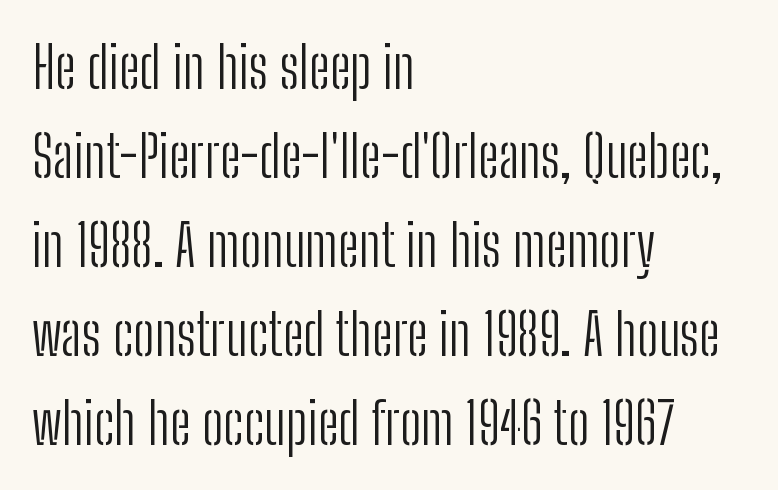
A clean baseline with only descenders dipping below it. Caption: face not bold, strokes unweighted. The typeface chosen for these lines omits serifs. Standard letterfit; no display-style spreading of the glyphs. The typography opts for an upright posture over an oblique one. A student would call this left alignment; a typographer would say flush left, rag right.
